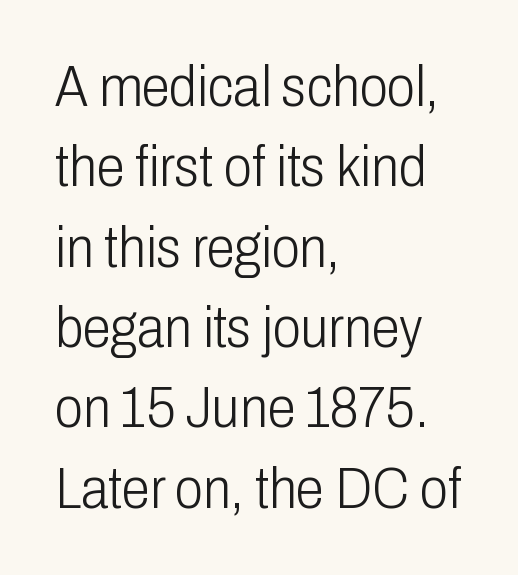
The image shows 57 px light, condensed sans-serif type, upright; set left-aligned, normal line spacing (1.41x), normal letter spacing, not underlined; low stroke contrast and a medium x-height.
